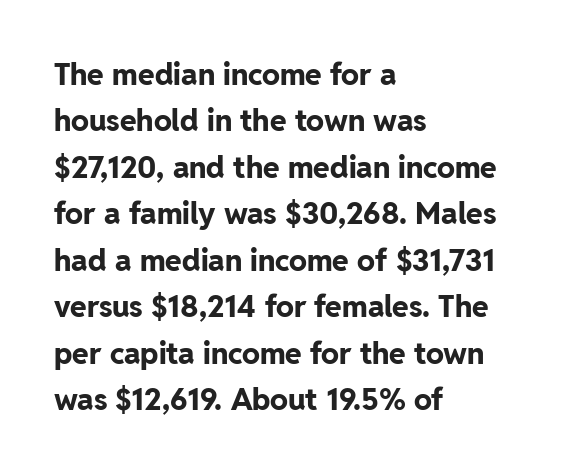
The image shows 30 px bold sans-serif type, upright; set left-aligned, normal line spacing (1.55x), normal letter spacing, not underlined; low stroke contrast and a medium x-height.
